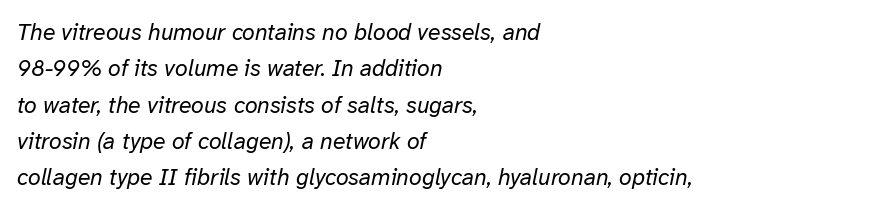
The image shows 23 px text type, italic (leaning right); set left-aligned, normal line spacing (1.58x), normal letter spacing, not underlined.
